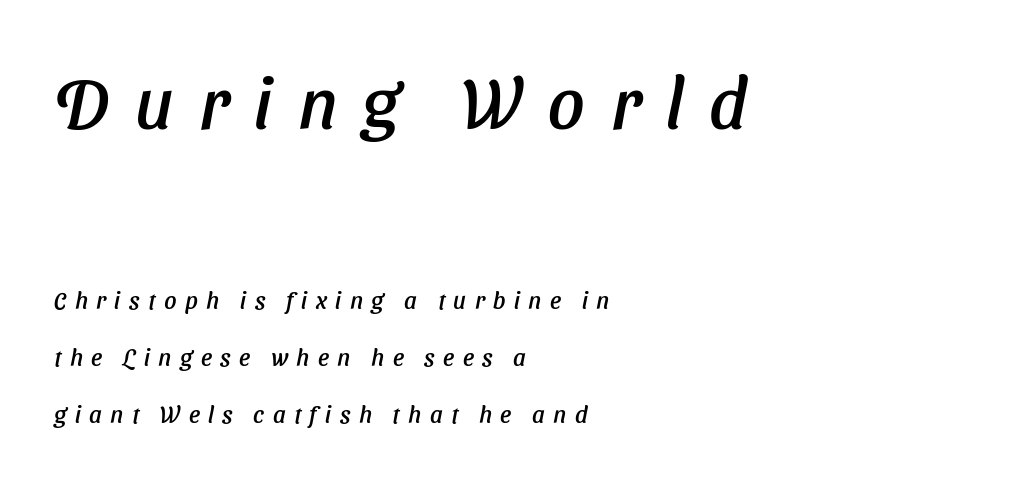
{"italic": "yes", "lean": "right", "slant_degrees": 11, "width": "normal", "stroke_contrast": "low", "x_height": "medium", "monospaced": "no", "underline": "no", "align": "left", "line_spacing": "loose", "line_spacing_ratio": 2.39, "letter_spacing": "wide", "letter_spacing_em": 0.35, "larger_block": "first", "size_ratio": 3.0, "glyph_px": 72}
